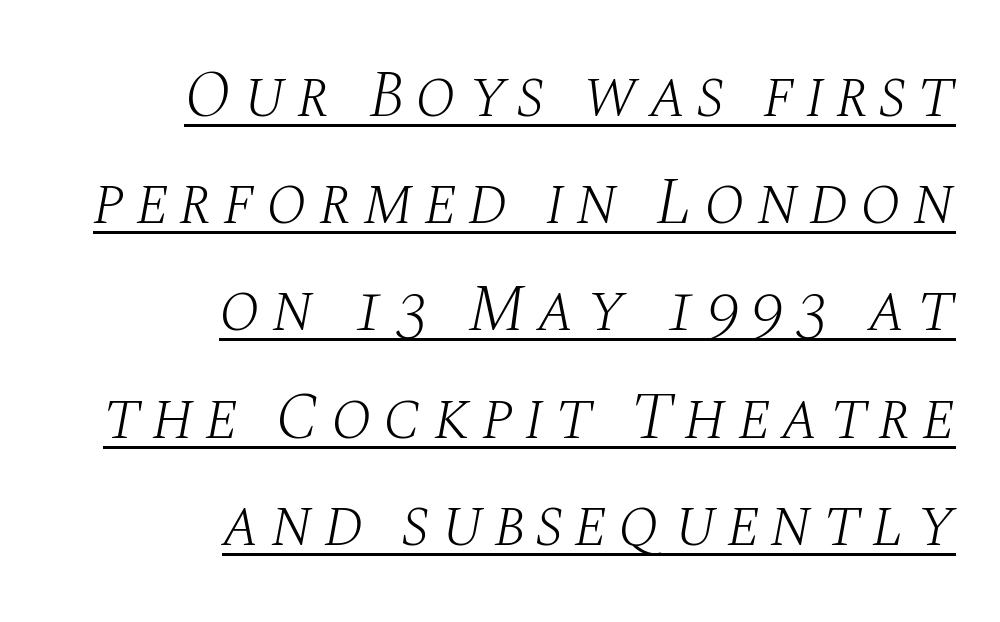
A serif font was chosen for this passage. Stems and bowls with no extra thickness — not bold. Teacher's note: observe the even right margin — that is flush-right alignment. A typesetter would call this proportional, since set widths differ per character.
